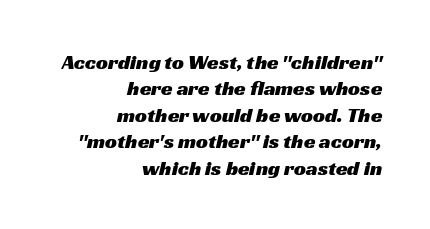
{"underline": "no", "align": "right", "line_spacing": "normal", "line_spacing_ratio": 1.26, "letter_spacing": "normal", "letter_spacing_em": 0.0, "glyph_px": 21}
